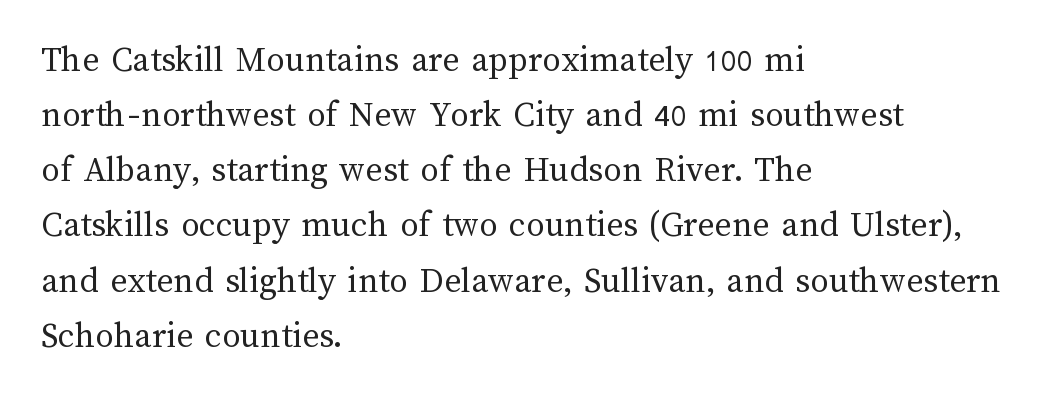
The image shows 37 px regular-weight type, upright; set left-aligned, normal line spacing (1.49x), normal letter spacing, not underlined; medium stroke contrast and a medium x-height.
